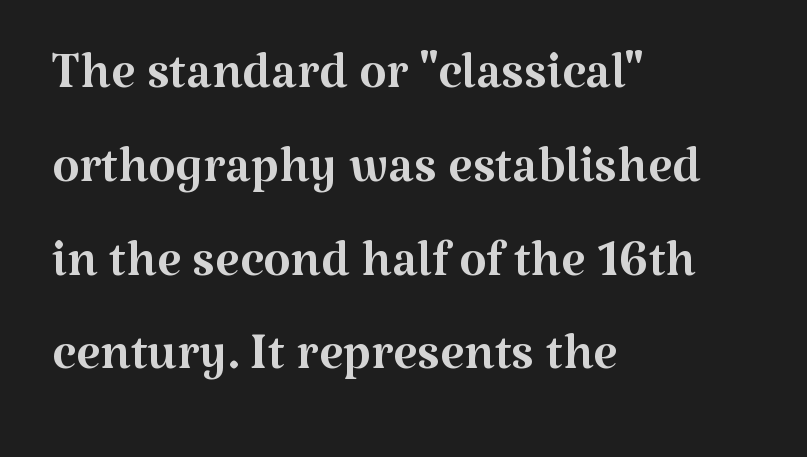
The gaps between neighbouring characters are ordinary and unremarkable. Check under the words: just untouched page. Line starts are locked; line ends wander. Upright lettering throughout. Vertical stems look standard width or narrower in stroke.
